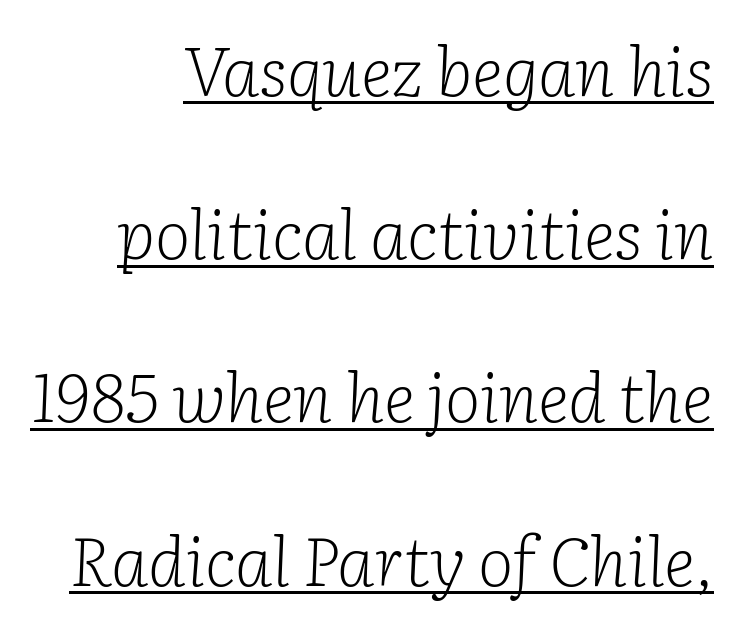
The designer dialed line spacing up above the default. The weight would be labelled regular, book, light, or lighter still. Default kerning and tracking; the words read as compact shapes. All the whitespace from short lines collects on the left. Italic? Definitely — the glyphs are oblique. Is there an underline? Yes — a line sits under the letters.
